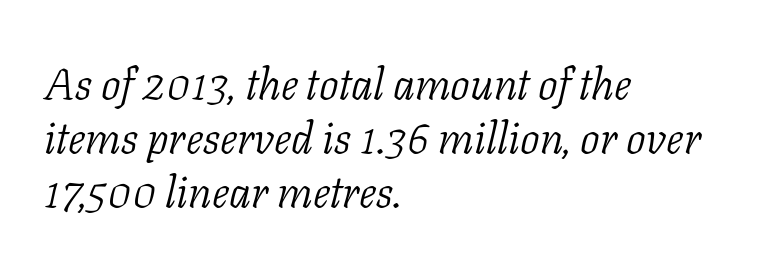
Varying glyph widths throughout — classic text-font behaviour. The text carries the slant typical of an italic or oblique font. The strokes are not fattened; the text isn't bold. Between one letter and the next there's only the usual sliver of space. This rendering uses left alignment, leaving the right contour irregular.
